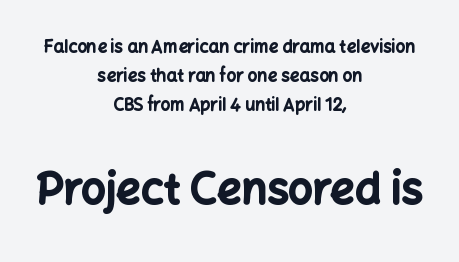
These lines are rendered in a variable-pitch font. Honestly, the letter spacing is just normal — you wouldn't notice it. The text was rendered using a sans face with plain stroke endings. Does the weight exceed regular? Yes, all the way to bold. Posture: straight, roman, zero tilt. Teacher's note: observe the equal gaps on both sides — that is centered alignment.
